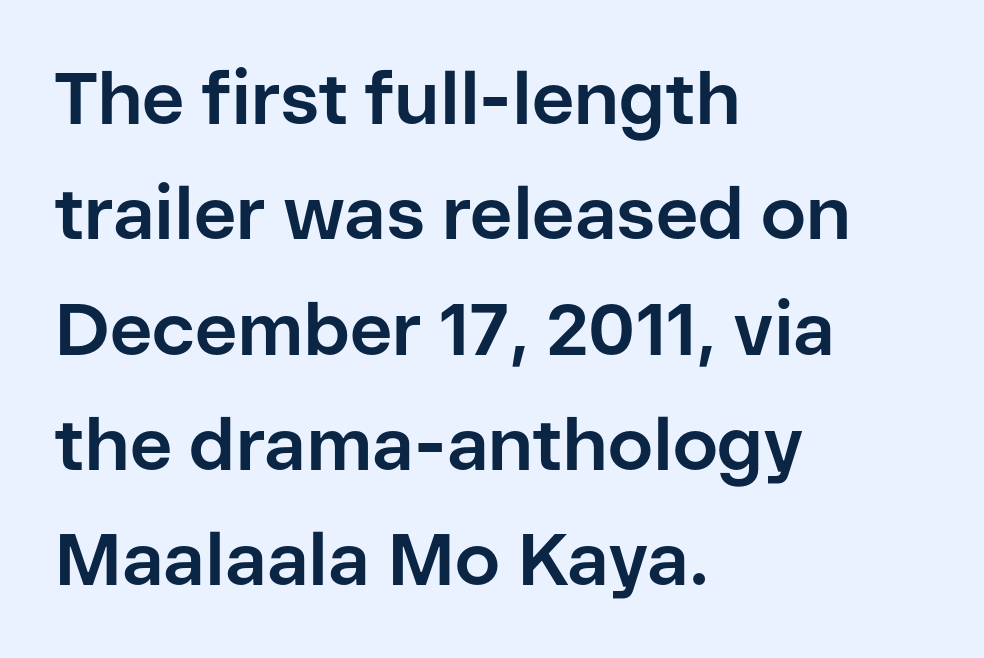
The image shows 73 px bold sans-serif type, upright; set left-aligned, normal line spacing (1.58x), normal letter spacing, not underlined; low stroke contrast and a medium x-height.
